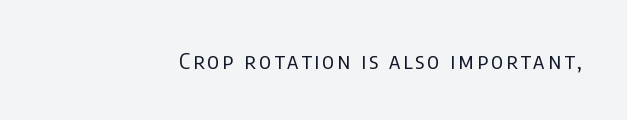
{"italic": "no", "bold": "no", "underline": "no", "glyph_px": 22}
